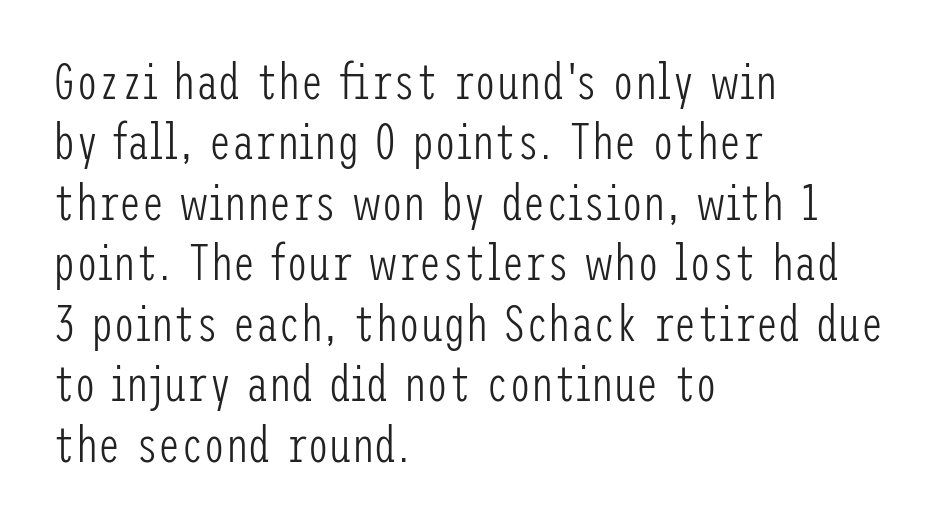
The image shows 50 px light, condensed sans-serif type, upright; set left-aligned, line spacing 1.21x, normal letter spacing, not underlined; low stroke contrast and a medium x-height.
